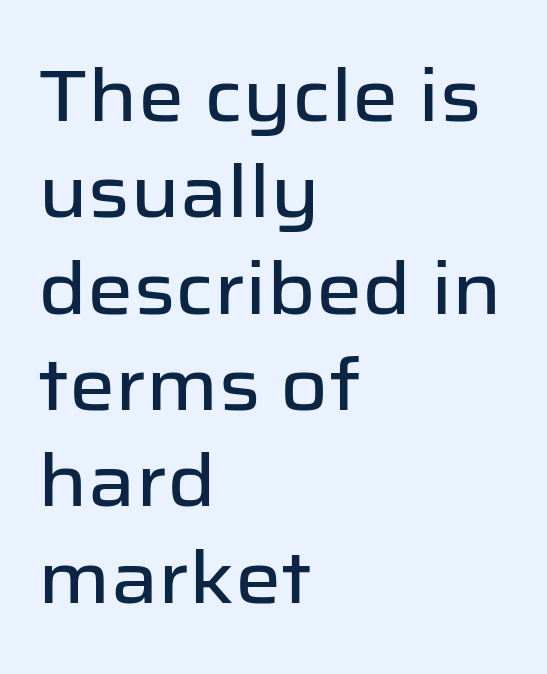
Spacing verdict: proportional, widths tailored to each character. The letters stand upright; this is a roman face. This sample is left-justified, so line endings fall wherever the words run out. The gaps between neighbouring characters are ordinary and unremarkable. You can tell from the bare stems that sans-serif type was used. Nobody drew a line under any word here.
